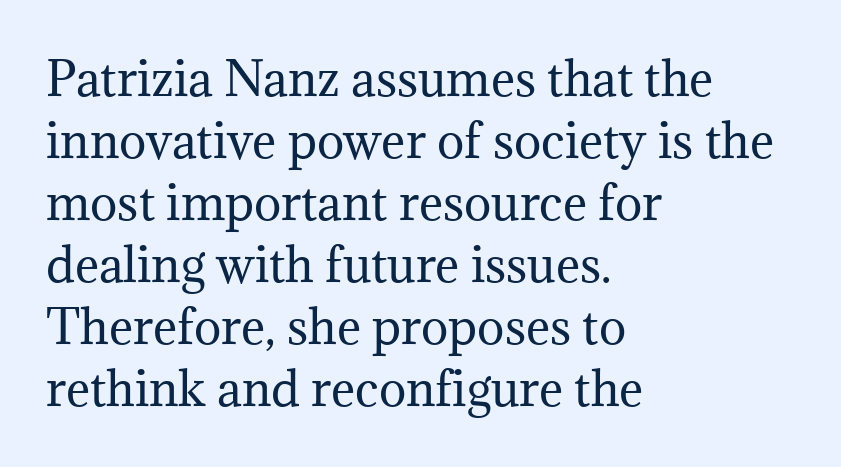
{"serif": "yes", "italic": "no", "bold": "no", "weight": "regular", "width": "normal", "stroke_contrast": "medium", "x_height": "medium", "monospaced": "no", "underline": "no", "align": "left", "line_spacing": "normal", "line_spacing_ratio": 1.35, "letter_spacing": "normal", "letter_spacing_em": 0.0, "glyph_px": 46}
